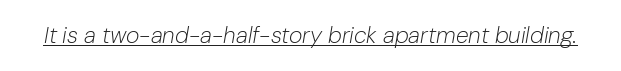
The image shows 23 px text type, italic (leaning right); set normal letter spacing, underlined.
